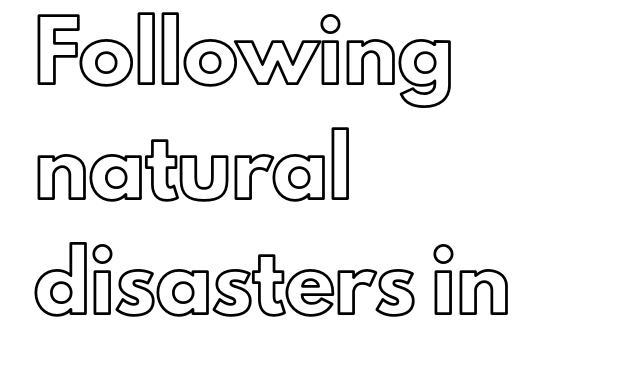
Q: Is the text italic (slanted)? A: No, it is upright.
Q: Is the text underlined? A: No.
Q: How is the paragraph aligned? A: Left-aligned.
Q: Is the spacing between letters normal or unusually wide? A: Normal.
Q: Is the spacing between lines tight, normal or loose? A: Loose.
Q: Width (condensed, normal, or wide)? A: Normal.
Q: x-height? A: Small.
Q: Monospaced? A: No.
